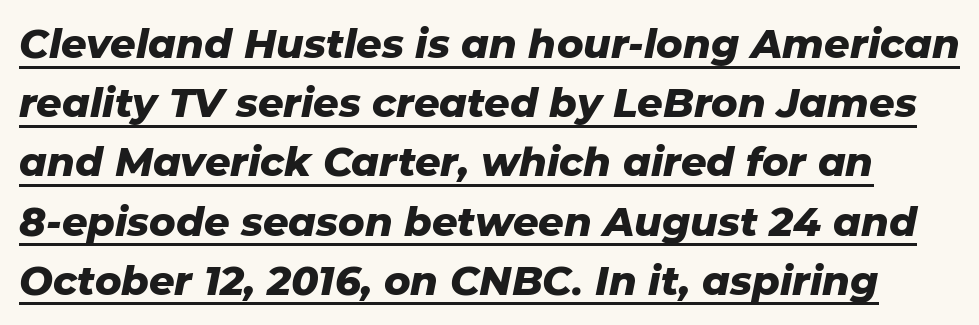
Q: Is the text bold? A: Yes.
Q: Is the text italic (slanted)? A: Yes, it leans right by about 11 degrees.
Q: Is the text underlined? A: Yes.
Q: Is the spacing between letters normal or unusually wide? A: Normal.
Q: Is the spacing between lines tight, normal or loose? A: Normal.
Q: Width (condensed, normal, or wide)? A: Normal.
Q: Stroke contrast? A: Low.
Q: x-height? A: Medium.
Q: Monospaced? A: No.
